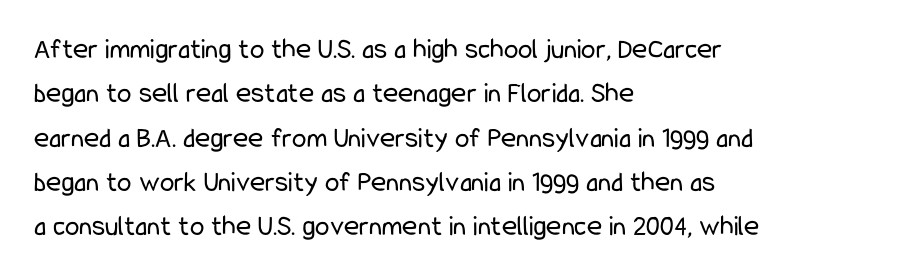
Default kerning and tracking; the words read as compact shapes. Style check: upright. This rendering features lettering with no underline. I'd call this a sans setting — the letters go barefoot. A typesetter would call this leading conventional body-copy spacing. Typeset ragged right — the left edge is the straight one.
